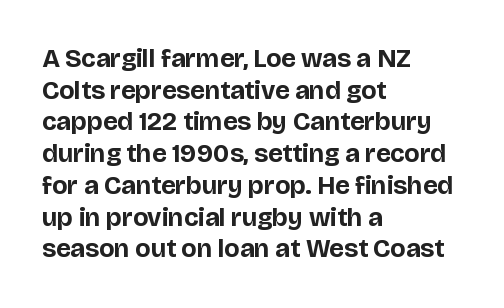
I'd describe the lettering as bold — thick and assertive. Words appear dense and cohesive because spacing is normal. Reading down the block, your eye returns to a fixed left position each line. The lettering holds an erect, upright posture throughout. Descender tails drop into unmarked territory.
